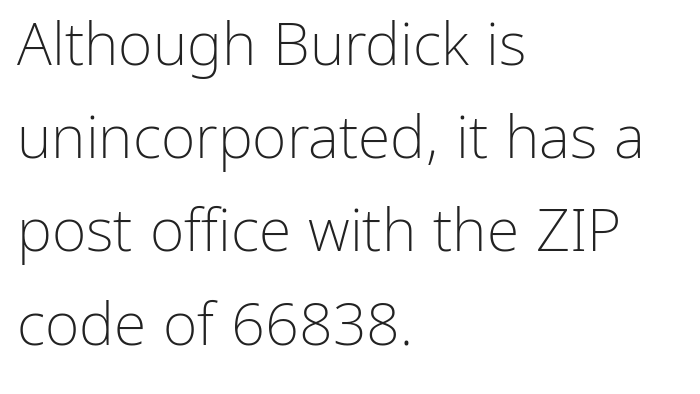
Looks like regular typesetting: each glyph gets only the width it needs. Every stem runs plumb, perpendicular to the baseline. The glyphs are unaccompanied by any horizontal stroke below them. The weight would be labelled regular, book, light, or lighter still.
